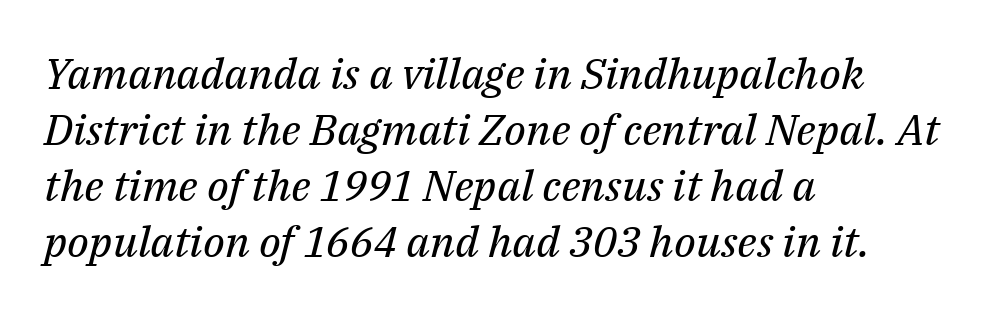
Q: Is the text bold? A: No.
Q: Is the text italic (slanted)? A: Yes, it leans right by about 14 degrees.
Q: Is the typeface a serif or a sans-serif typeface? A: Serif.
Q: Is the text underlined? A: No.
Q: How is the paragraph aligned? A: Left-aligned.
Q: Is the spacing between letters normal or unusually wide? A: Normal.
Q: Is the spacing between lines tight, normal or loose? A: Normal.
Q: Width (condensed, normal, or wide)? A: Normal.
Q: Stroke contrast? A: Medium.
Q: x-height? A: Medium.
Q: Monospaced? A: No.
